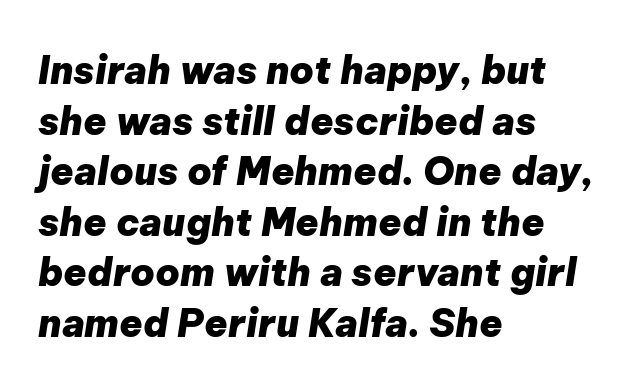
Horizontal alignment here is leftward, the default for most running prose. Compared with typical paragraphs, the rows here are spaced about the same. The face used here has the dense, thick strokes of a bold. The typography opts for an oblique posture over an upright one. How are the letters spaced? Ordinarily, with no added tracking. Quick note: underline off.
